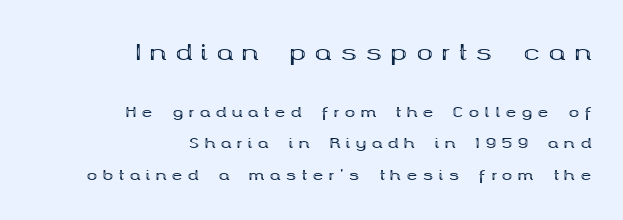
Q: Is the text bold? A: Yes.
Q: Is the text italic (slanted)? A: No, it is upright.
Q: Is the text underlined? A: No.
Q: How is the paragraph aligned? A: Right-aligned.
Q: Is the spacing between letters normal or unusually wide? A: Unusually wide.
Q: Is the spacing between lines tight, normal or loose? A: Loose.
Q: Which block of text is set in a larger size, the first (top) or the second (bottom)? A: The first (top) one.
